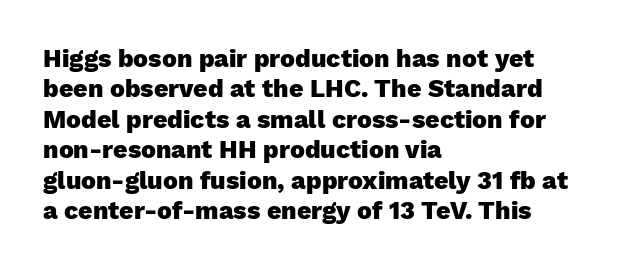
Each line starts at the same left margin while the right side varies. Words appear dense and cohesive because spacing is normal. What weight is shown? A full bold with thick strokes. Nope, not italic — everything's standing straight.
